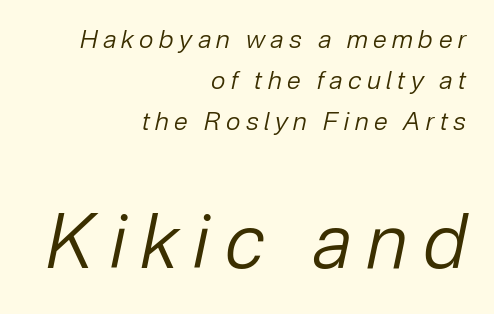
The image shows 74 px regular-weight type, italic (leaning right); set right-aligned, normal line spacing (1.65x), unusually wide letter spacing (+0.22 em), not underlined; the second (bottom) block is 2.96x larger; low stroke contrast and a medium x-height.
